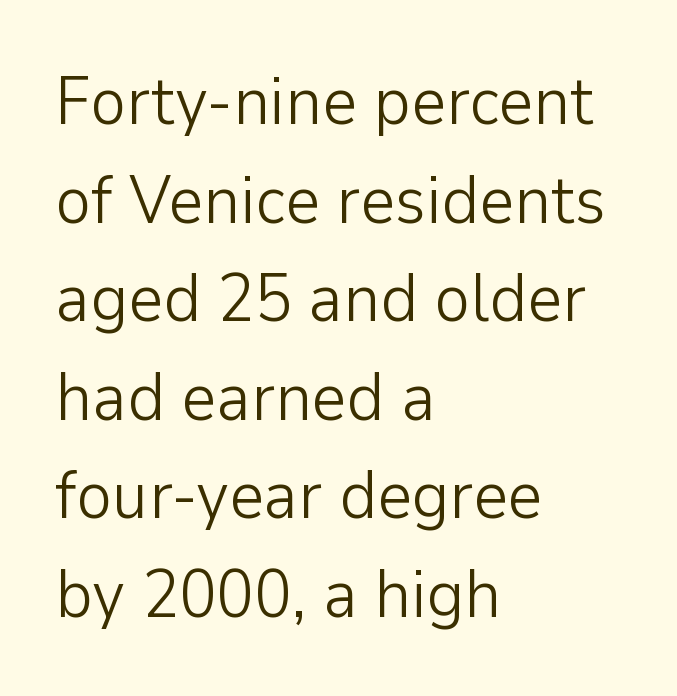
Q: Is the text bold? A: No.
Q: Is the text italic (slanted)? A: No, it is upright.
Q: Is the typeface a serif or a sans-serif typeface? A: Sans-serif.
Q: Is the text underlined? A: No.
Q: How is the paragraph aligned? A: Left-aligned.
Q: Is the spacing between letters normal or unusually wide? A: Normal.
Q: Is the spacing between lines tight, normal or loose? A: Normal.
Q: Width (condensed, normal, or wide)? A: Normal.
Q: Stroke contrast? A: Low.
Q: x-height? A: Medium.
Q: Monospaced? A: No.
